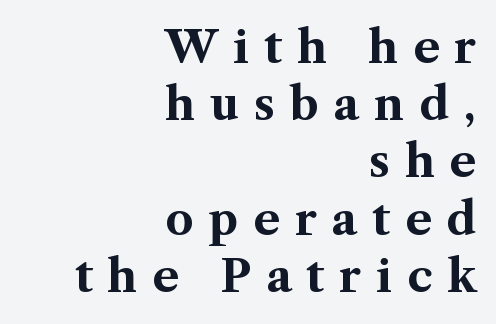
The image shows 44 px bold serif type, upright; set right-aligned, normal line spacing (1.3x), unusually wide letter spacing (+0.34 em), not underlined; medium stroke contrast and a medium x-height.
